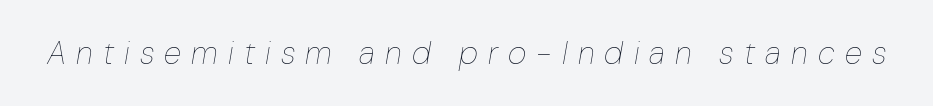
The image shows 32 px thin type, italic (leaning right); set unusually wide letter spacing (+0.32 em), not underlined; low stroke contrast and a medium x-height.
